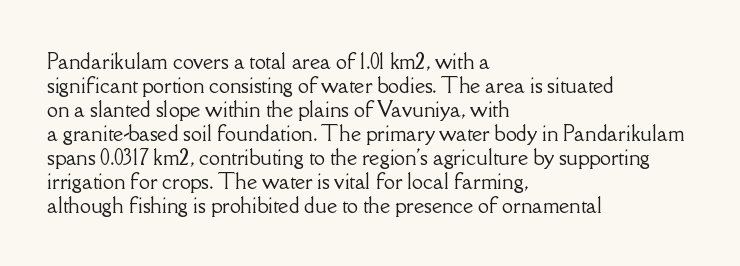
Does the lettering tilt? It doesn't — this is upright. The lines are quadded left. Unmarked baselines from the first word to the last. Characters follow at the spacing the type designer built in.
